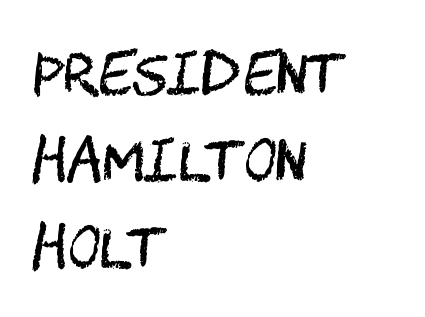
Every stem runs plumb, perpendicular to the baseline. The face looks like a standard text weight, possibly lighter. Descenders hang freely into open space. Classification — sans serif. In CSS terms this would be text-align: left. Leading matches the norm, producing a regular column.
